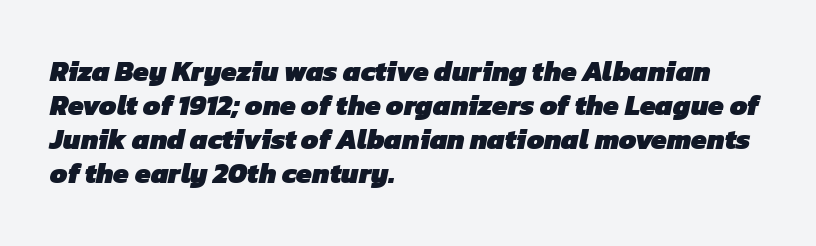
Q: Is the text bold? A: Yes.
Q: Is the typeface a serif or a sans-serif typeface? A: Sans-serif.
Q: Is the text underlined? A: No.
Q: How is the paragraph aligned? A: Left-aligned.
Q: Is the spacing between letters normal or unusually wide? A: Normal.
Q: Width (condensed, normal, or wide)? A: Normal.
Q: Stroke contrast? A: Low.
Q: x-height? A: Medium.
Q: Monospaced? A: No.
